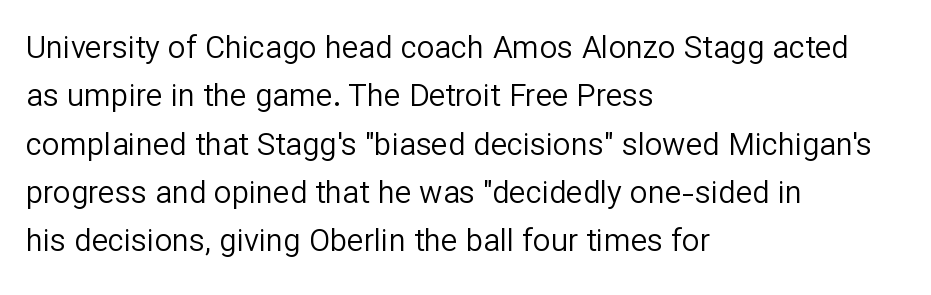
The letters advance in unequal steps, a hallmark of proportional type. Notice how the stems are strictly vertical — no italics here. Rule under the text: the space is simply empty. Quick note: interline space is typical. In CSS terms this would be text-align: left.
